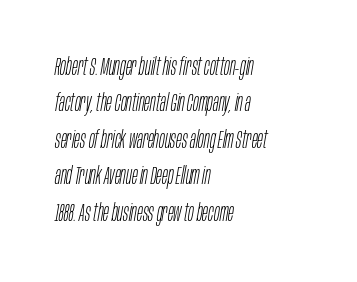
{"italic": "yes", "lean": "right", "slant_degrees": 10, "bold": "no", "underline": "no", "align": "left", "line_spacing": "normal", "line_spacing_ratio": 1.52, "letter_spacing": "normal", "letter_spacing_em": 0.0, "glyph_px": 24}
